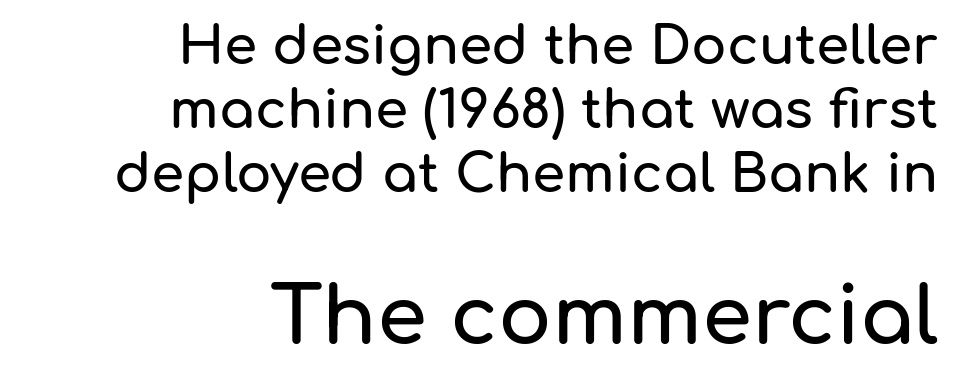
Q: Is the text italic (slanted)? A: No, it is upright.
Q: Is the typeface a serif or a sans-serif typeface? A: Sans-serif.
Q: Is the text underlined? A: No.
Q: How is the paragraph aligned? A: Right-aligned.
Q: Is the spacing between letters normal or unusually wide? A: Normal.
Q: Which block of text is set in a larger size, the first (top) or the second (bottom)? A: The second (bottom) one.
Q: Width (condensed, normal, or wide)? A: Normal.
Q: Stroke contrast? A: Low.
Q: x-height? A: Medium.
Q: Monospaced? A: No.
